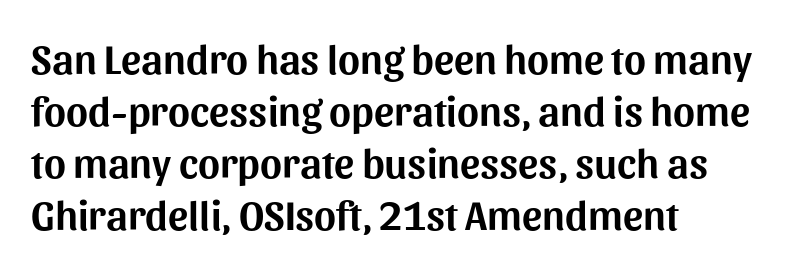
The face used here is proportionally spaced, like ordinary book or web type. The typography opts for an upright posture over an oblique one. Is the block centered? No — it sits flush against the left margin. Underline: absent.
